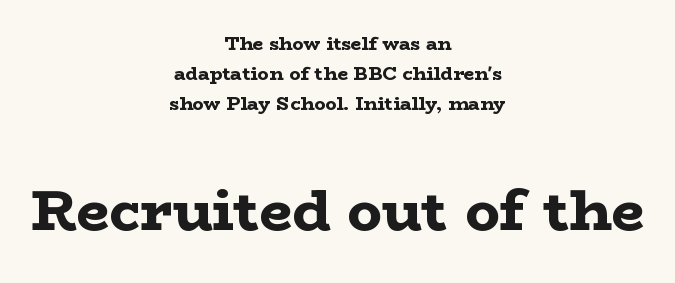
Tall strokes in this sample are plumb rather than angled. Of the two passages, the one underneath uses the larger point size. This is heavy type, rendered in bold. The glyphs in this specimen are seriffed.
